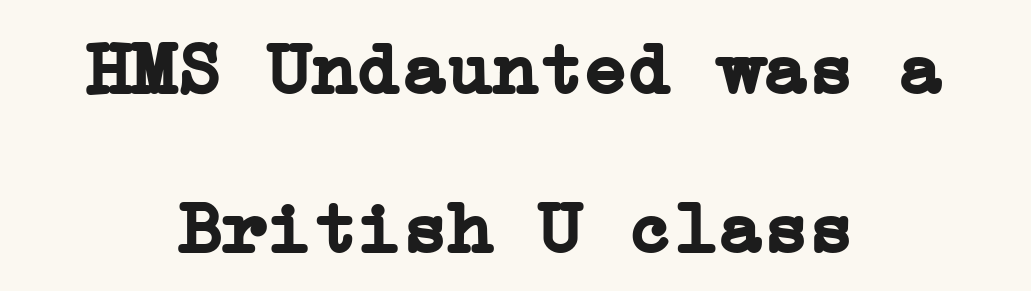
{"serif": "yes", "italic": "no", "bold": "yes", "weight": "semibold", "width": "normal", "stroke_contrast": "low", "x_height": "medium", "underline": "no", "align": "center", "line_spacing": "loose", "line_spacing_ratio": 2.12, "letter_spacing": "normal", "letter_spacing_em": 0.0, "glyph_px": 75}
